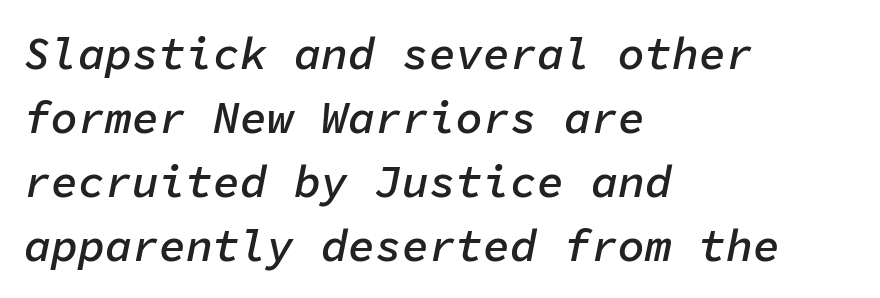
{"italic": "yes", "lean": "right", "slant_degrees": 11, "bold": "semi", "weight": "semibold", "width": "normal", "stroke_contrast": "low", "x_height": "medium", "monospaced": "yes", "underline": "no", "align": "left", "line_spacing": "normal", "line_spacing_ratio": 1.42, "letter_spacing": "normal", "letter_spacing_em": 0.0, "glyph_px": 45}
